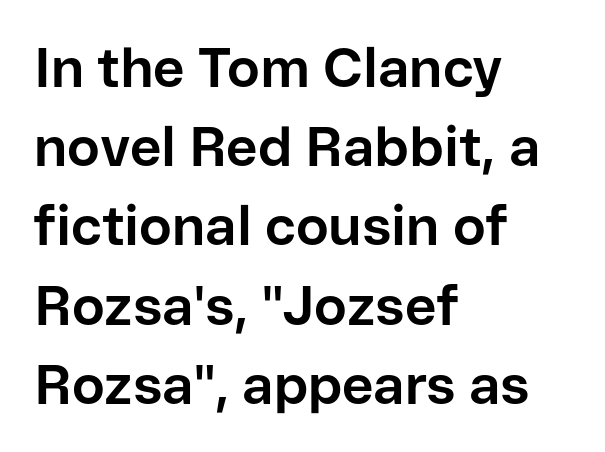
Summary of weight: heavy, a full bold. Honestly, the letter spacing is just normal — you wouldn't notice it. Has an underline been added? It has not. Casual observation: everything's shoved over to the left. A typesetter would call this proportional, since set widths differ per character.
